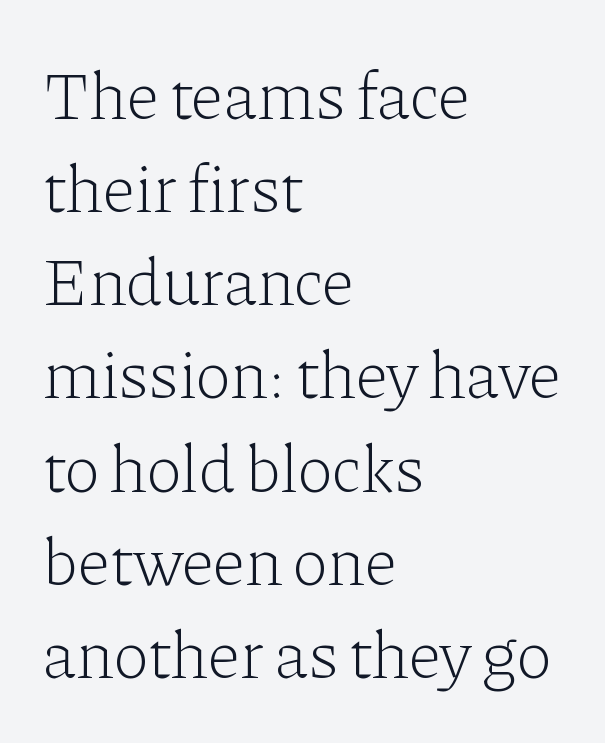
Q: Is the text bold? A: No.
Q: Is the text italic (slanted)? A: No, it is upright.
Q: Is the typeface a serif or a sans-serif typeface? A: Serif.
Q: Is the text underlined? A: No.
Q: How is the paragraph aligned? A: Left-aligned.
Q: Is the spacing between letters normal or unusually wide? A: Normal.
Q: Is the spacing between lines tight, normal or loose? A: Normal.
Q: Width (condensed, normal, or wide)? A: Normal.
Q: Stroke contrast? A: Low.
Q: x-height? A: Medium.
Q: Monospaced? A: No.
